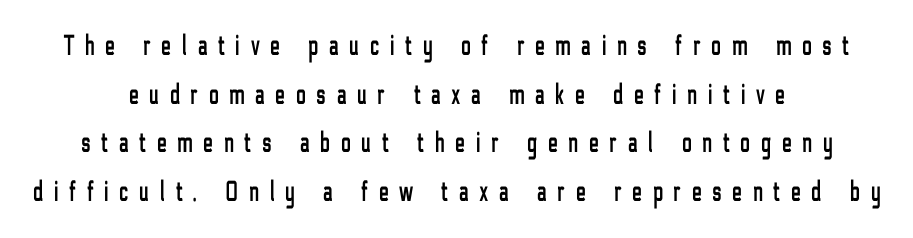
This sample has the flowing, uneven cadence of proportional lettering. Italic? Not at all — the glyphs are vertical. Does the type have serifs? No, each stem ends abruptly. Beneath every word, the page is bare.
